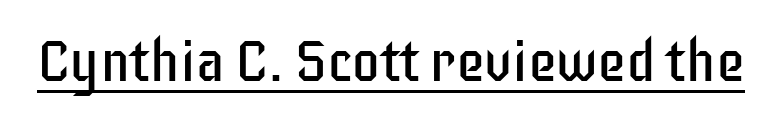
{"serif": "no", "italic": "no", "bold": "no", "weight": "regular", "width": "condensed", "stroke_contrast": "low", "x_height": "large", "monospaced": "no", "underline": "yes", "letter_spacing": "normal", "letter_spacing_em": 0.0, "glyph_px": 58}
